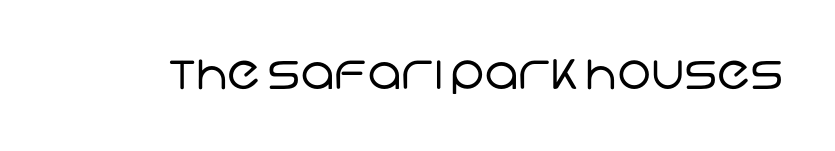
Q: Is the text bold? A: No.
Q: Is the typeface a serif or a sans-serif typeface? A: Sans-serif.
Q: Is the text underlined? A: No.
Q: Is the spacing between letters normal or unusually wide? A: Normal.
Q: Width (condensed, normal, or wide)? A: Normal.
Q: Stroke contrast? A: Low.
Q: x-height? A: Large.
Q: Monospaced? A: No.
